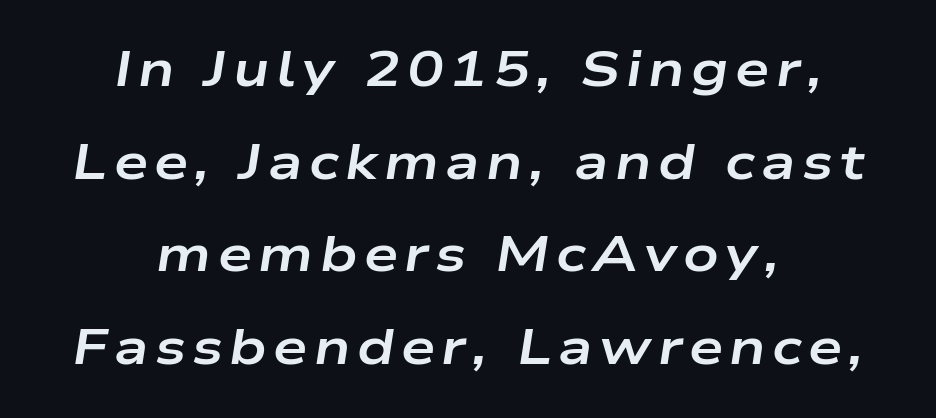
Q: Is the text bold? A: Yes.
Q: Is the text italic (slanted)? A: Yes, it leans right by about 9 degrees.
Q: Is the text underlined? A: No.
Q: How is the paragraph aligned? A: Centered.
Q: Width (condensed, normal, or wide)? A: Wide.
Q: Stroke contrast? A: Low.
Q: x-height? A: Medium.
Q: Monospaced? A: No.
